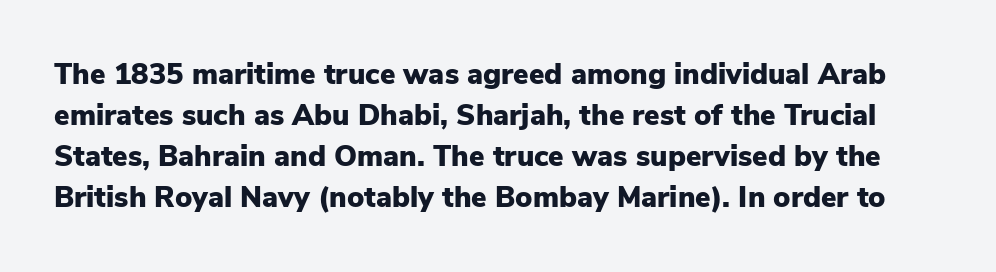
Q: Is the text bold? A: Yes.
Q: Is the text italic (slanted)? A: No, it is upright.
Q: Is the typeface a serif or a sans-serif typeface? A: Sans-serif.
Q: Is the text underlined? A: No.
Q: Is the spacing between letters normal or unusually wide? A: Normal.
Q: Is the spacing between lines tight, normal or loose? A: Normal.
Q: Width (condensed, normal, or wide)? A: Normal.
Q: Stroke contrast? A: Low.
Q: x-height? A: Medium.
Q: Monospaced? A: No.
